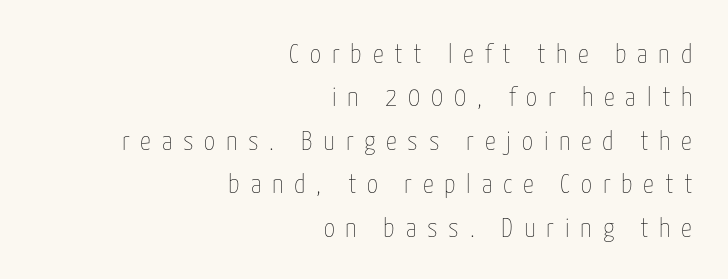
Q: Is the text bold? A: No.
Q: Is the text italic (slanted)? A: No, it is upright.
Q: Is the text underlined? A: No.
Q: How is the paragraph aligned? A: Right-aligned.
Q: Is the spacing between letters normal or unusually wide? A: Unusually wide.
Q: Is the spacing between lines tight, normal or loose? A: Normal.
